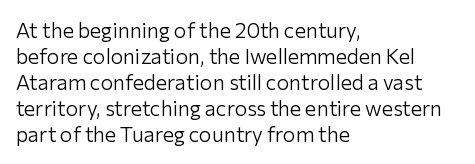
{"italic": "no", "bold": "no", "underline": "no", "align": "left", "line_spacing_ratio": 1.24, "letter_spacing": "normal", "letter_spacing_em": 0.0, "glyph_px": 21}
